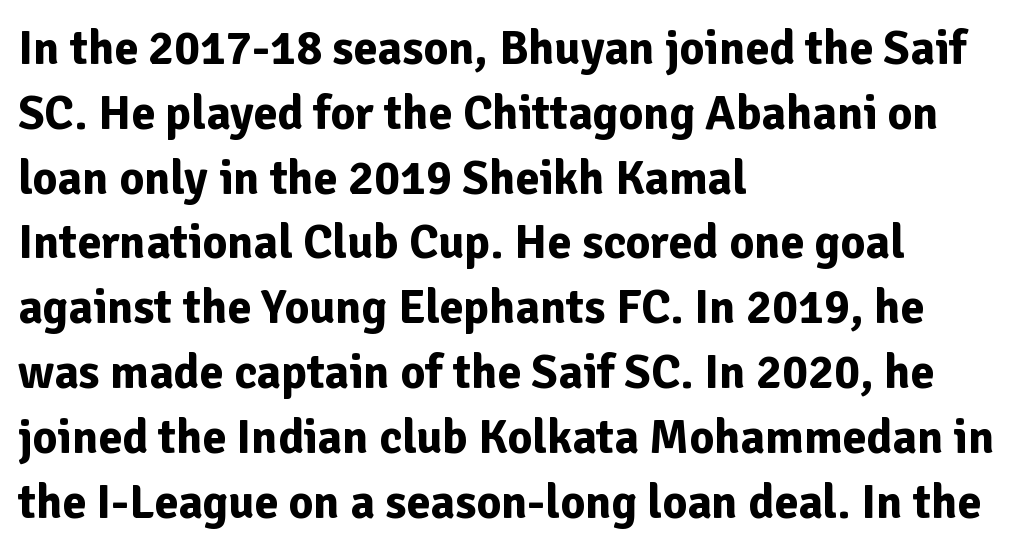
Q: Is the text bold? A: Yes.
Q: Is the text italic (slanted)? A: No, it is upright.
Q: Is the typeface a serif or a sans-serif typeface? A: Sans-serif.
Q: Is the text underlined? A: No.
Q: How is the paragraph aligned? A: Left-aligned.
Q: Is the spacing between letters normal or unusually wide? A: Normal.
Q: Is the spacing between lines tight, normal or loose? A: Normal.
Q: Width (condensed, normal, or wide)? A: Normal.
Q: Stroke contrast? A: Low.
Q: x-height? A: Medium.
Q: Monospaced? A: No.
